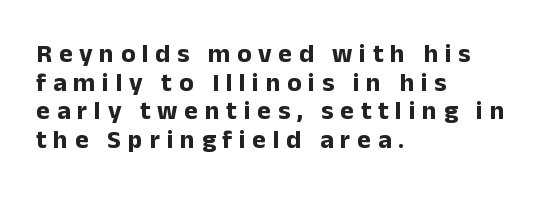
Clear beneath every line of the passage. Notice how the passage keeps a crisp vertical edge on the left only. Compared with typical paragraphs, the rows here are closer together. Each word looks stretched out because of the extra space between its letters. The letters are bold, with thick, heavy strokes. A typesetter would mark this as roman, not italic.
